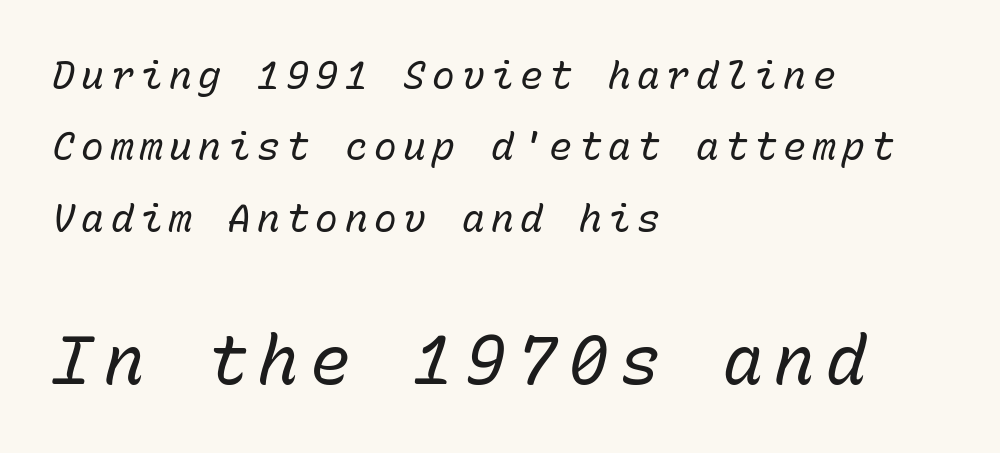
{"italic": "yes", "lean": "right", "slant_degrees": 15, "bold": "no", "weight": "regular", "width": "normal", "stroke_contrast": "low", "x_height": "medium", "monospaced": "yes", "underline": "no", "align": "left", "line_spacing_ratio": 1.88, "larger_block": "second", "size_ratio": 1.76, "glyph_px": 67}
